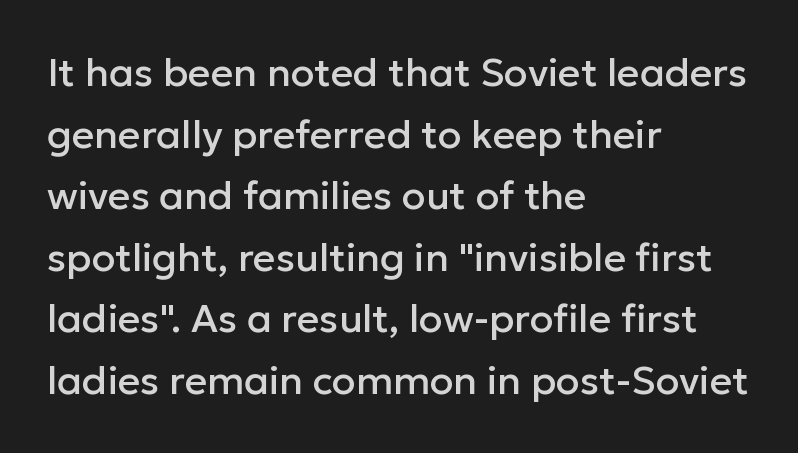
It's the straight-up-and-down kind of type. No feet cap the strokes, marking this as sans-serif type. Inter-character spacing is left at the font's built-in metrics. Summary of vertical rhythm: regular, with standard interline spacing. Varying glyph widths throughout — classic text-font behaviour.
